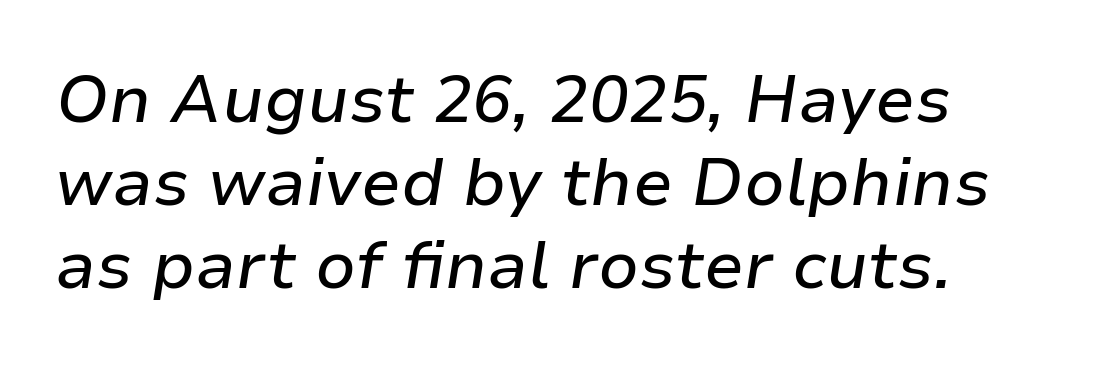
{"italic": "yes", "lean": "right", "slant_degrees": 9, "width": "normal", "stroke_contrast": "low", "x_height": "medium", "monospaced": "no", "underline": "no", "line_spacing": "normal", "line_spacing_ratio": 1.26, "letter_spacing": "normal", "letter_spacing_em": 0.0, "glyph_px": 66}
